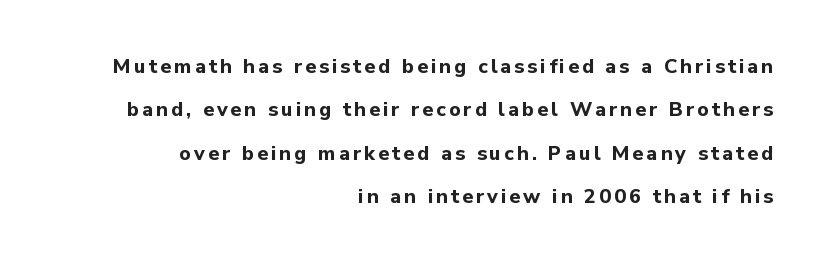
Q: Is the text bold? A: Yes.
Q: Is the text italic (slanted)? A: No, it is upright.
Q: Is the text underlined? A: No.
Q: How is the paragraph aligned? A: Right-aligned.
Q: Is the spacing between lines tight, normal or loose? A: Loose.
